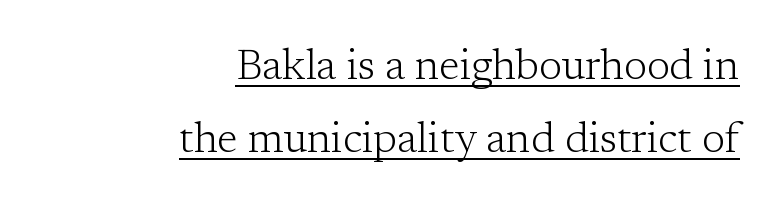
A student would call this right alignment; a typographer would say flush right, rag left. Here the designer chose a conventional face with non-uniform glyph widths. Is this a sans? No — the strokes have serifs. The strokes are not fattened; the text isn't bold. Nothing unusual about the tracking: characters are spaced as the font intends. Glance below the letters and you will spot a drawn line.
